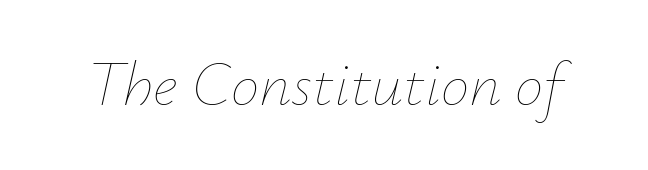
{"italic": "yes", "lean": "right", "slant_degrees": 12, "bold": "no", "weight": "thin", "width": "normal", "stroke_contrast": "low", "x_height": "small", "monospaced": "no", "underline": "no", "letter_spacing": "normal", "letter_spacing_em": 0.0, "glyph_px": 64}
